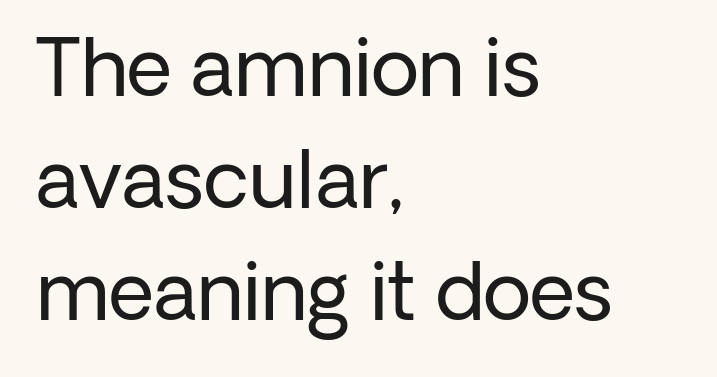
The image shows 79 px regular-weight sans-serif type, upright; set left-aligned, normal line spacing (1.42x), normal letter spacing, not underlined; low stroke contrast and a medium x-height.
